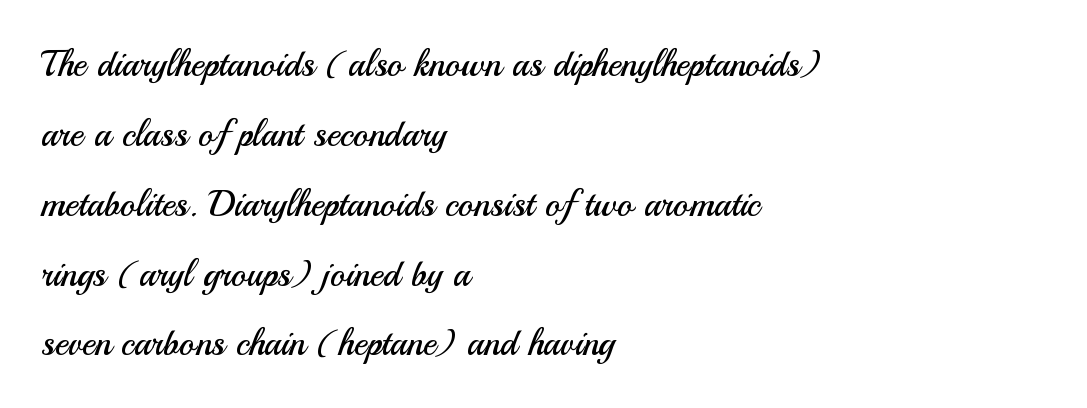
Q: Is the text bold? A: No.
Q: Is the text italic (slanted)? A: Yes.
Q: Is the typeface a serif or a sans-serif typeface? A: Sans-serif.
Q: Is the text underlined? A: No.
Q: How is the paragraph aligned? A: Left-aligned.
Q: Is the spacing between letters normal or unusually wide? A: Normal.
Q: Is the spacing between lines tight, normal or loose? A: Loose.
Q: Width (condensed, normal, or wide)? A: Normal.
Q: Stroke contrast? A: Medium.
Q: x-height? A: Small.
Q: Monospaced? A: No.
